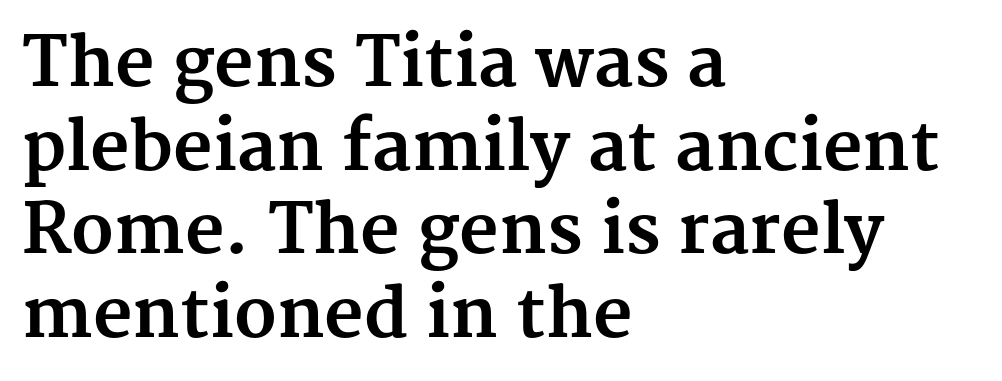
A typesetter would label this face a serif. Posture: straight, roman, zero tilt. The rendering uses natural spacing where letterforms have individual widths. The letters are bold, with thick, heavy strokes.
